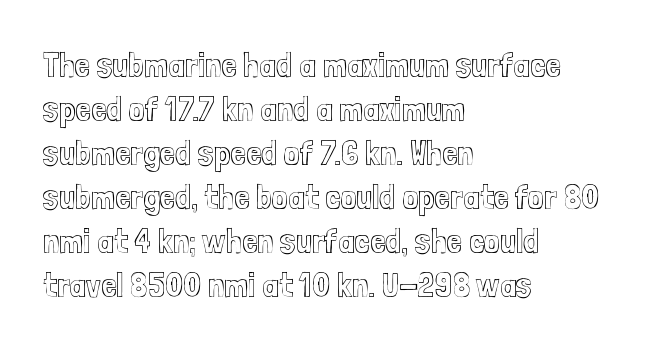
{"italic": "no", "width": "condensed", "x_height": "medium", "monospaced": "no", "underline": "no", "align": "left", "line_spacing": "normal", "line_spacing_ratio": 1.26, "letter_spacing": "normal", "letter_spacing_em": 0.0, "glyph_px": 35}
